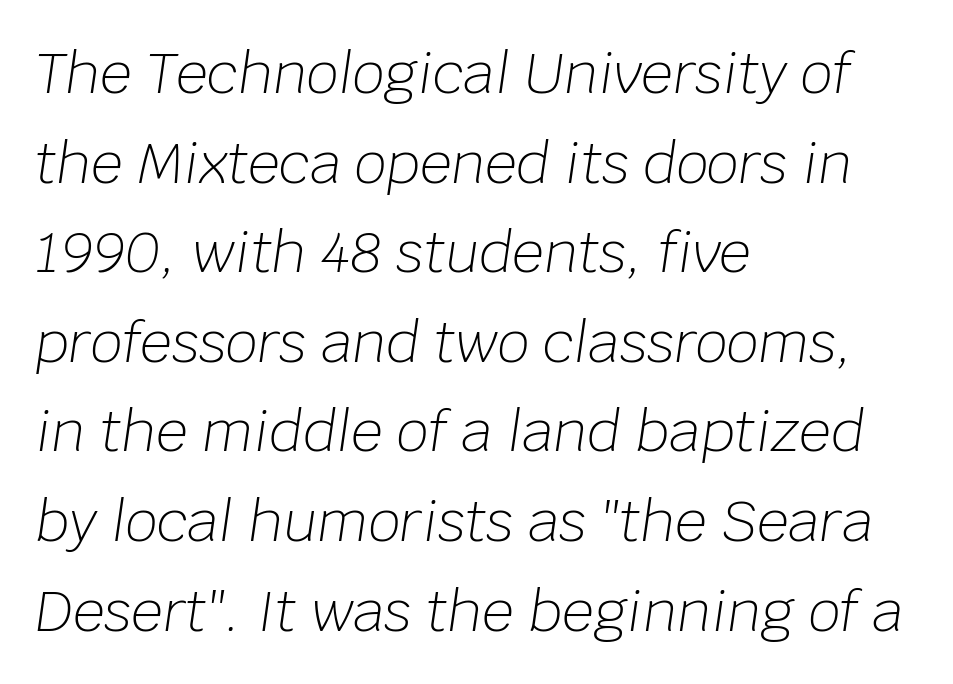
The font sits on the lighter half of the weight spectrum, regular included. Characters are canted at an angle relative to the baseline's perpendicular. Interline gaps are of average width in this sample. In CSS terms this would be text-align: left. Varying glyph widths throughout — classic text-font behaviour.
